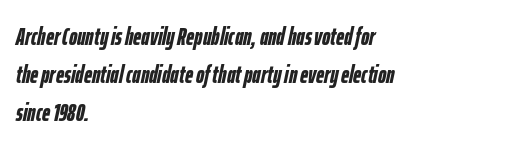
The image shows 25 px bold type, italic (leaning right); set left-aligned, normal line spacing (1.52x), normal letter spacing, not underlined.
